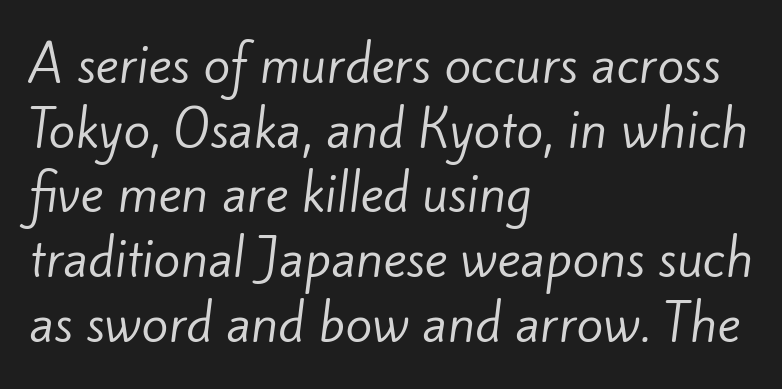
{"serif": "no", "bold": "no", "weight": "regular", "width": "normal", "stroke_contrast": "low", "x_height": "small", "monospaced": "no", "underline": "no", "align": "left", "line_spacing": "normal", "line_spacing_ratio": 1.32, "letter_spacing": "normal", "letter_spacing_em": 0.0, "glyph_px": 49}
